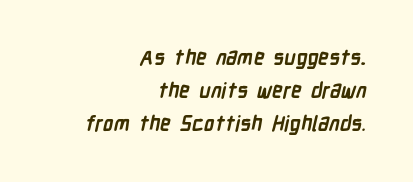
The paragraph has a hard right edge and a soft left edge. Letters rest on an invisible, unmarked baseline. Between one letter and the next there's only the usual sliver of space. The strokes are fattened all the way to bold. Evenly set lines give the paragraph a standard silhouette.
